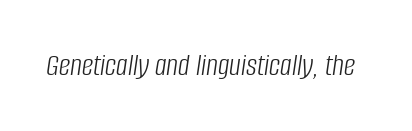
{"italic": "yes", "lean": "right", "slant_degrees": 8, "bold": "no", "weight": "light", "width": "condensed", "stroke_contrast": "low", "x_height": "large", "monospaced": "no", "underline": "no", "letter_spacing": "normal", "letter_spacing_em": 0.0, "glyph_px": 32}
